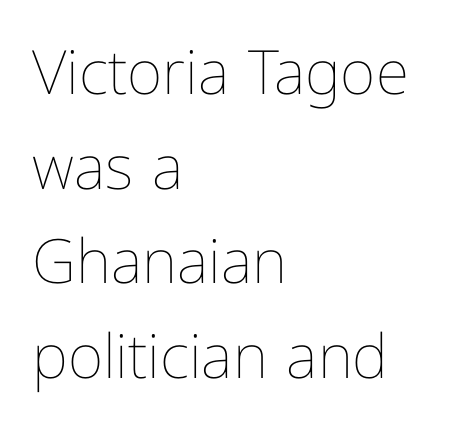
The image shows 61 px thin, condensed type, upright; set left-aligned, normal line spacing (1.55x), normal letter spacing, not underlined; low stroke contrast and a medium x-height.
